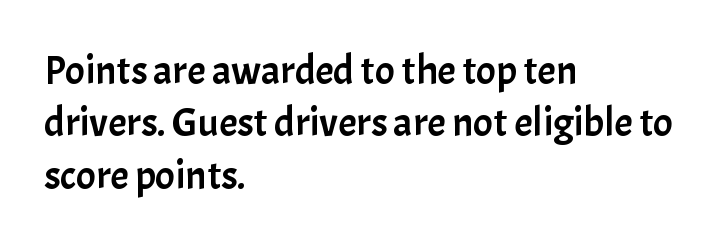
Q: Is the text italic (slanted)? A: No, it is upright.
Q: Is the typeface a serif or a sans-serif typeface? A: Sans-serif.
Q: Is the text underlined? A: No.
Q: How is the paragraph aligned? A: Left-aligned.
Q: Is the spacing between letters normal or unusually wide? A: Normal.
Q: Is the spacing between lines tight, normal or loose? A: Normal.
Q: Width (condensed, normal, or wide)? A: Normal.
Q: Stroke contrast? A: Low.
Q: x-height? A: Medium.
Q: Monospaced? A: No.
